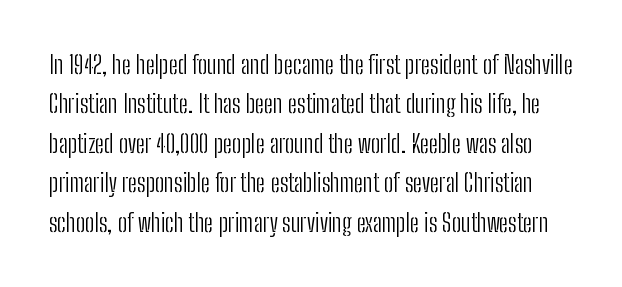
Observe the ordinary spacing: letters are neighbours, not strangers. Unlike italic type, these characters show no tilt at all. Words float on clear page, feet unadorned. Regular leading. Weight: regular or lighter.
